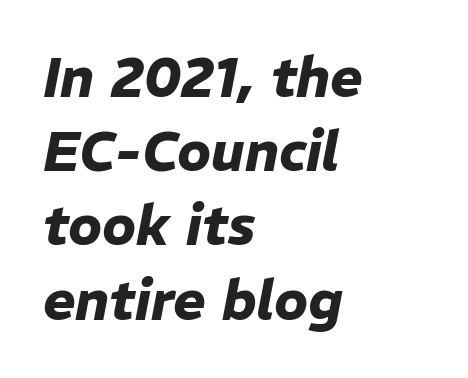
Q: Is the text bold? A: Yes.
Q: Is the text italic (slanted)? A: Yes, it leans right by about 11 degrees.
Q: Is the text underlined? A: No.
Q: How is the paragraph aligned? A: Left-aligned.
Q: Is the spacing between letters normal or unusually wide? A: Normal.
Q: Is the spacing between lines tight, normal or loose? A: Normal.
Q: Width (condensed, normal, or wide)? A: Normal.
Q: Stroke contrast? A: Low.
Q: x-height? A: Medium.
Q: Monospaced? A: No.
